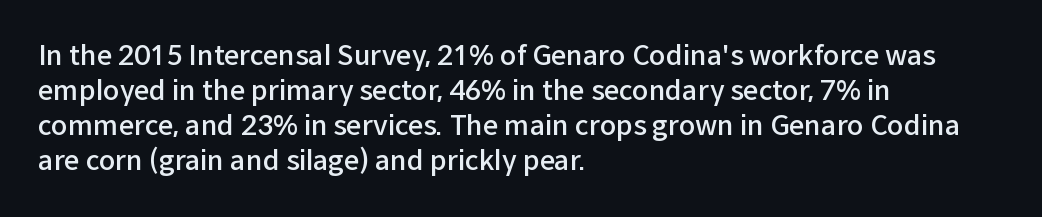
Q: Is the text bold? A: Semi-bold.
Q: Is the text italic (slanted)? A: No, it is upright.
Q: Is the text underlined? A: No.
Q: How is the paragraph aligned? A: Left-aligned.
Q: Is the spacing between letters normal or unusually wide? A: Normal.
Q: Is the spacing between lines tight, normal or loose? A: Normal.
